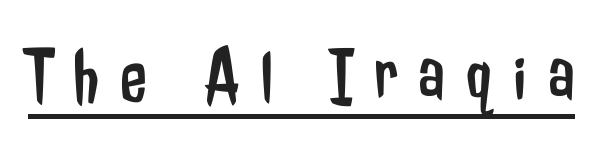
The image shows 78 px regular-weight, condensed sans-serif type, upright; set unusually wide letter spacing (+0.27 em), underlined; low stroke contrast and a medium x-height.
